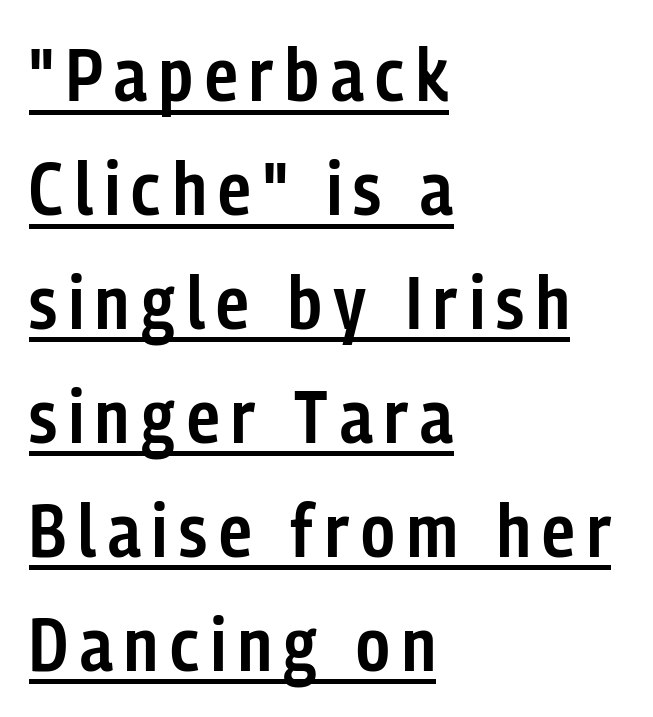
The image shows 74 px semibold, condensed sans-serif type, upright; set left-aligned, normal line spacing (1.54x), underlined; low stroke contrast and a medium x-height.
